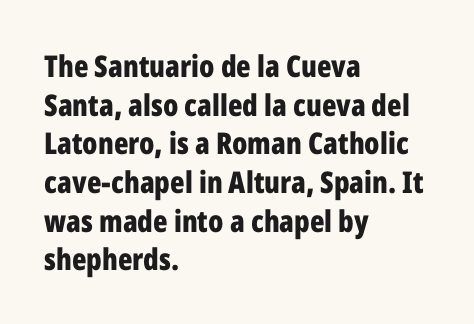
{"serif": "no", "italic": "no", "bold": "yes", "weight": "bold", "width": "condensed", "stroke_contrast": "low", "x_height": "medium", "monospaced": "no", "underline": "no", "align": "left", "line_spacing": "normal", "line_spacing_ratio": 1.29, "letter_spacing": "normal", "letter_spacing_em": 0.0, "glyph_px": 30}
